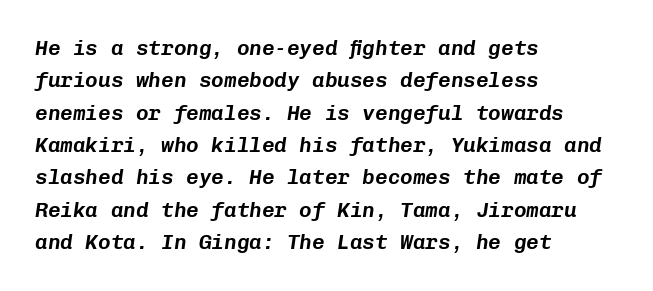
Check under the words: just untouched page. This sample uses plain, unmodified letter spacing. Tall strokes in this sample are angled rather than plumb. Every row of glyphs begins at an identical x-position on the left. Baseline-to-baseline distance is the conventional proportion of letter height.
